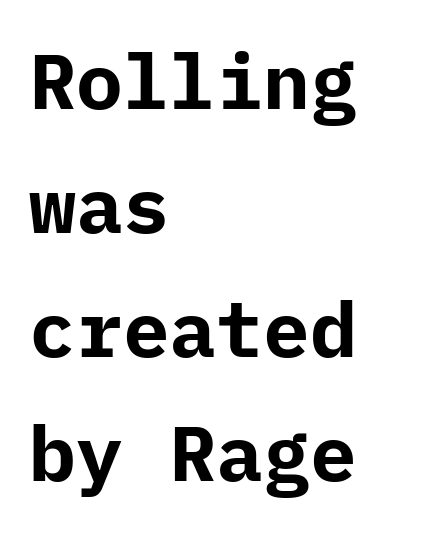
{"serif": "no", "italic": "no", "bold": "yes", "weight": "bold", "width": "normal", "stroke_contrast": "low", "x_height": "medium", "underline": "no", "align": "left", "line_spacing": "normal", "line_spacing_ratio": 1.59, "letter_spacing": "normal", "letter_spacing_em": 0.0, "glyph_px": 78}
